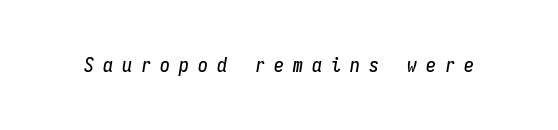
{"italic": "yes", "lean": "right", "slant_degrees": 9, "underline": "no", "letter_spacing": "wide", "letter_spacing_em": 0.45, "glyph_px": 20}
